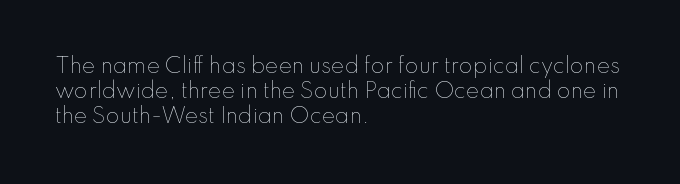
The image shows 20 px text type, upright; set left-aligned, line spacing 1.24x, normal letter spacing, not underlined.
